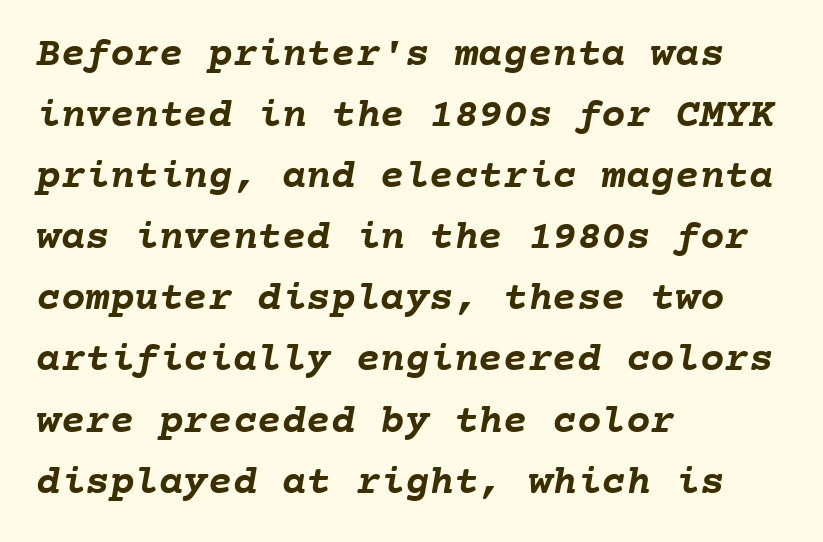
The image shows 41 px semibold type, monospaced; set left-aligned, normal line spacing (1.49x), normal letter spacing, not underlined; low stroke contrast and a medium x-height.
